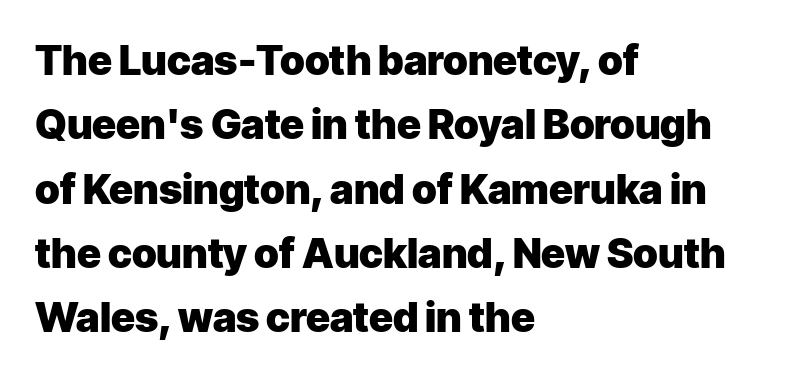
Q: Is the text bold? A: Yes.
Q: Is the text italic (slanted)? A: No, it is upright.
Q: Is the typeface a serif or a sans-serif typeface? A: Sans-serif.
Q: Is the text underlined? A: No.
Q: How is the paragraph aligned? A: Left-aligned.
Q: Is the spacing between letters normal or unusually wide? A: Normal.
Q: Is the spacing between lines tight, normal or loose? A: Normal.
Q: Width (condensed, normal, or wide)? A: Normal.
Q: Stroke contrast? A: Low.
Q: x-height? A: Medium.
Q: Monospaced? A: No.
